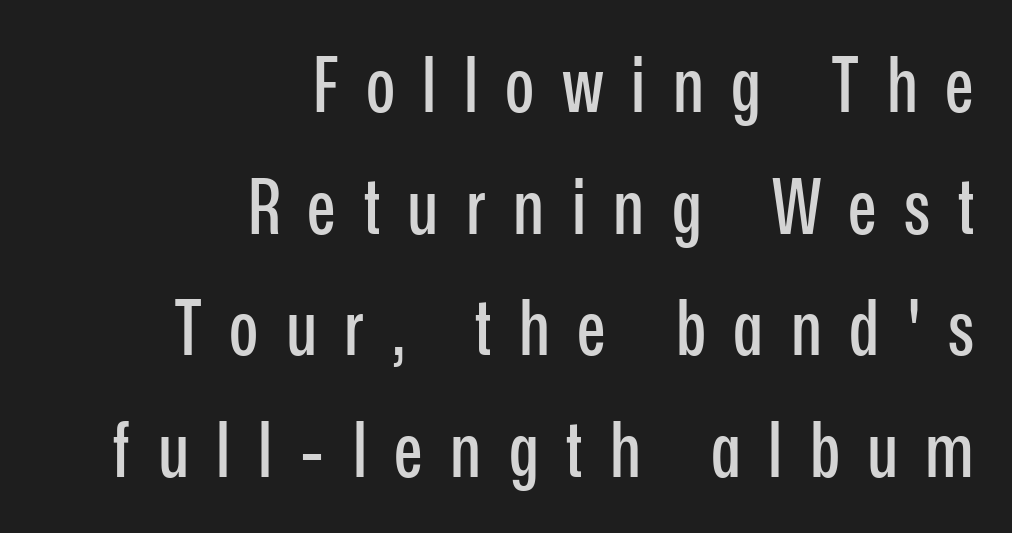
Q: Is the text italic (slanted)? A: No, it is upright.
Q: Is the typeface a serif or a sans-serif typeface? A: Sans-serif.
Q: Is the text underlined? A: No.
Q: How is the paragraph aligned? A: Right-aligned.
Q: Is the spacing between letters normal or unusually wide? A: Unusually wide.
Q: Is the spacing between lines tight, normal or loose? A: Normal.
Q: Width (condensed, normal, or wide)? A: Condensed.
Q: Stroke contrast? A: Low.
Q: x-height? A: Medium.
Q: Monospaced? A: No.
